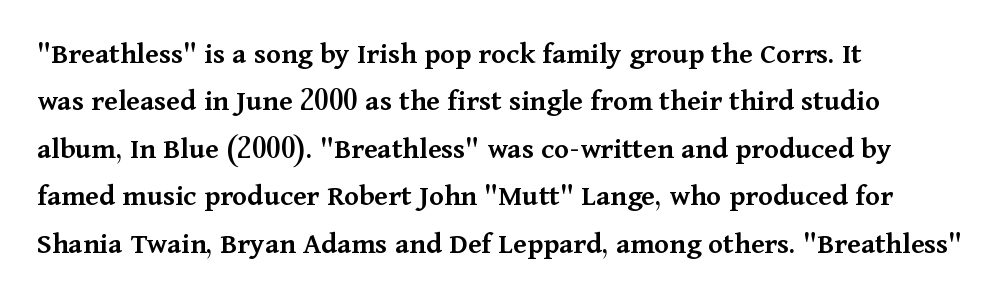
The gaps between neighbouring characters are ordinary and unremarkable. If you measured baseline to baseline, you'd find a middling distance. Any mark beneath the type? The region is blank. Regarding serifs, this sample has them. Is the block centered? No — it sits flush against the left margin. Varying glyph widths throughout — classic text-font behaviour.
